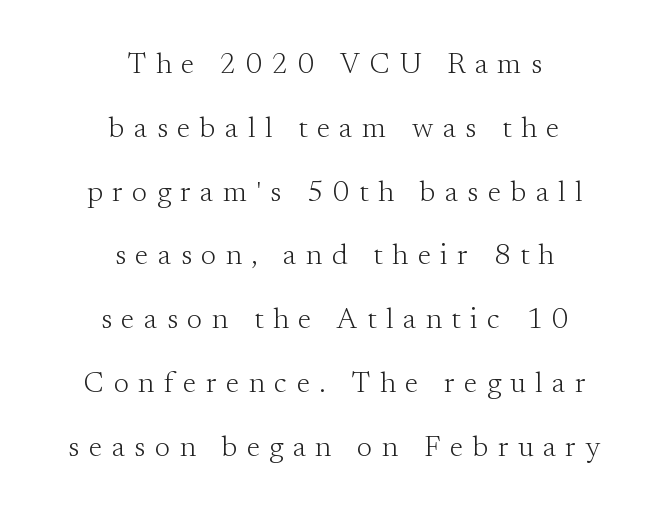
Q: Is the text bold? A: No.
Q: Is the text italic (slanted)? A: No, it is upright.
Q: Is the typeface a serif or a sans-serif typeface? A: Serif.
Q: Is the text underlined? A: No.
Q: How is the paragraph aligned? A: Centered.
Q: Is the spacing between letters normal or unusually wide? A: Unusually wide.
Q: Is the spacing between lines tight, normal or loose? A: Loose.
Q: Width (condensed, normal, or wide)? A: Normal.
Q: Stroke contrast? A: Medium.
Q: x-height? A: Small.
Q: Monospaced? A: No.
